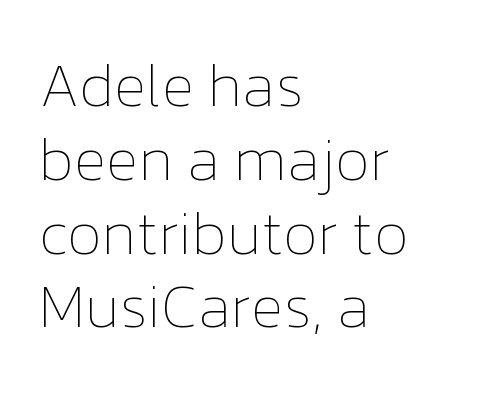
The passage shown is not underscored anywhere. When letters stand straight like this, we call the style roman or upright. Typeset ragged right — the left edge is the straight one. You could not count columns in this text — the font is proportionally spaced. Bold? No — there's no thickening of the strokes. Each word holds together tightly as a unit, with standard inter-letter gaps.
